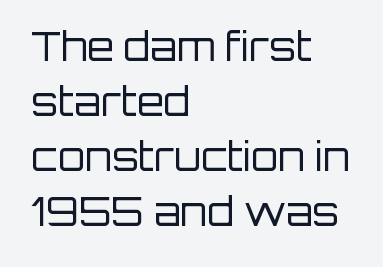
The image shows 39 px regular-weight sans-serif type, upright; set left-aligned, normal line spacing (1.41x), normal letter spacing, not underlined; low stroke contrast and a large x-height.
